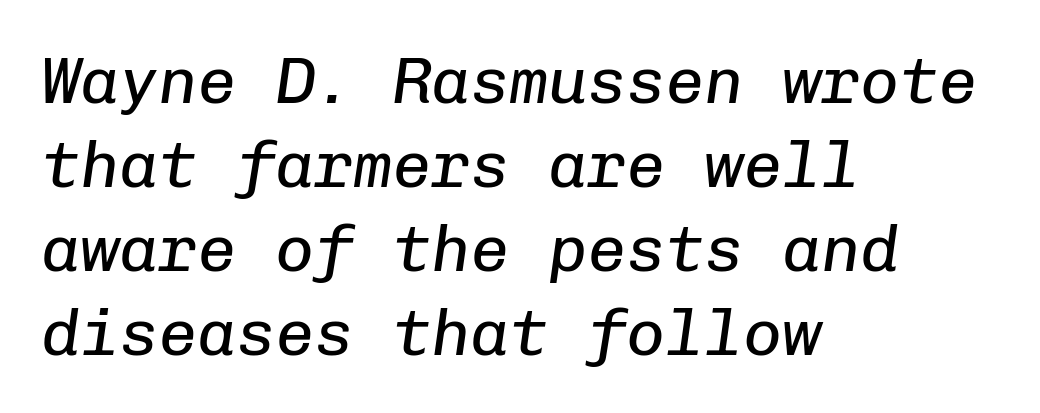
{"italic": "yes", "lean": "right", "slant_degrees": 8, "bold": "no", "weight": "regular", "width": "normal", "stroke_contrast": "low", "x_height": "medium", "monospaced": "yes", "underline": "no", "align": "left", "line_spacing": "normal", "line_spacing_ratio": 1.29, "letter_spacing": "normal", "letter_spacing_em": 0.0, "glyph_px": 65}
